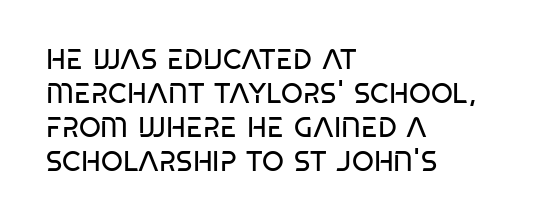
{"serif": "no", "italic": "no", "bold": "no", "weight": "regular", "width": "condensed", "stroke_contrast": "low", "x_height": "large", "monospaced": "no", "underline": "no", "align": "left", "line_spacing_ratio": 1.22, "letter_spacing": "normal", "letter_spacing_em": 0.0, "glyph_px": 28}
